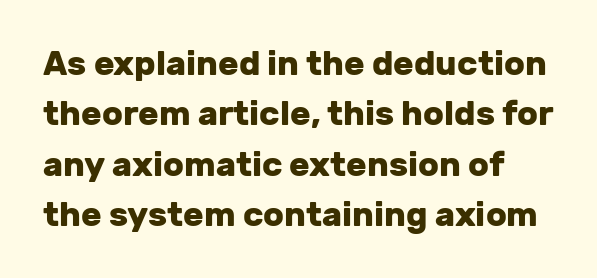
Ascenders rise straight up at ninety degrees. The passage shown is typeset with a sans-serif family. These lines are rendered in a variable-pitch font. Quick note: interline space is typical.
